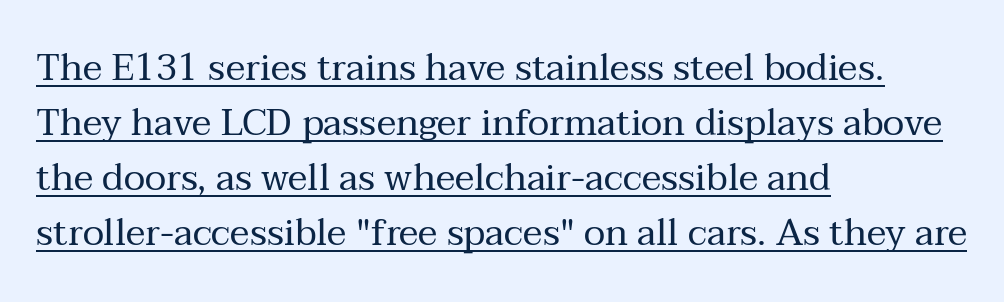
Q: Is the text bold? A: No.
Q: Is the text italic (slanted)? A: No, it is upright.
Q: Is the typeface a serif or a sans-serif typeface? A: Serif.
Q: Is the text underlined? A: Yes.
Q: How is the paragraph aligned? A: Left-aligned.
Q: Is the spacing between letters normal or unusually wide? A: Normal.
Q: Is the spacing between lines tight, normal or loose? A: Normal.
Q: Width (condensed, normal, or wide)? A: Normal.
Q: Stroke contrast? A: Medium.
Q: x-height? A: Medium.
Q: Monospaced? A: No.
